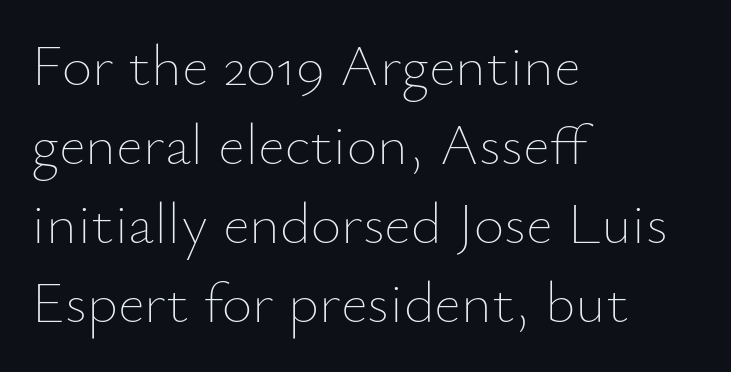
Q: Is the text bold? A: No.
Q: Is the text italic (slanted)? A: No, it is upright.
Q: Is the text underlined? A: No.
Q: How is the paragraph aligned? A: Left-aligned.
Q: Is the spacing between letters normal or unusually wide? A: Normal.
Q: Is the spacing between lines tight, normal or loose? A: Normal.
Q: Width (condensed, normal, or wide)? A: Normal.
Q: Stroke contrast? A: Low.
Q: x-height? A: Small.
Q: Monospaced? A: No.
